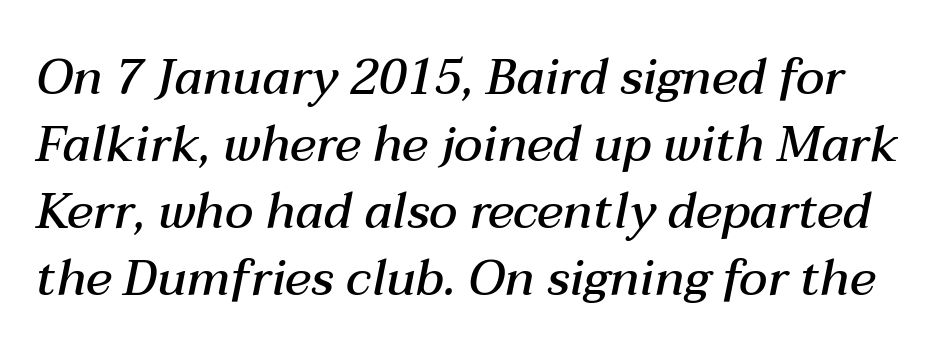
The space between consecutive lines is moderate. Rendered with sloped, italic letterforms. The passage shown has conventional tracking throughout. Think of a printed novel: that variable character pitch is what you see here.
